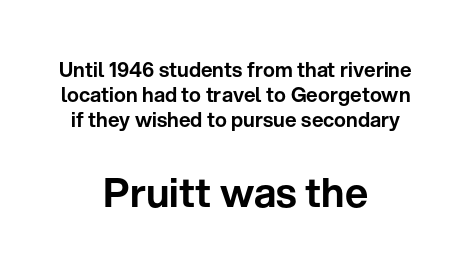
The image shows 40 px sans-serif type, upright; set centered, normal line spacing (1.26x), normal letter spacing, not underlined; the second (bottom) block is 2.0x larger; low stroke contrast and a medium x-height.
